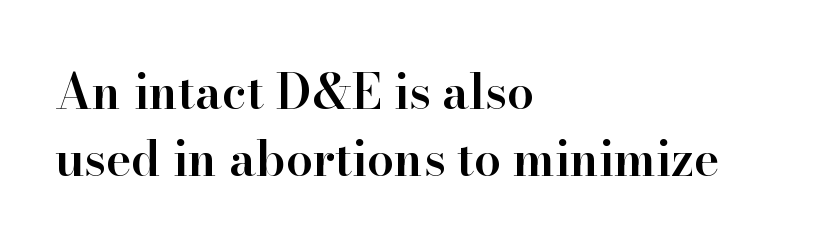
Q: Is the text bold? A: Semi-bold.
Q: Is the text italic (slanted)? A: No, it is upright.
Q: Is the typeface a serif or a sans-serif typeface? A: Serif.
Q: Is the text underlined? A: No.
Q: How is the paragraph aligned? A: Left-aligned.
Q: Is the spacing between letters normal or unusually wide? A: Normal.
Q: Is the spacing between lines tight, normal or loose? A: Normal.
Q: Width (condensed, normal, or wide)? A: Normal.
Q: Stroke contrast? A: High.
Q: x-height? A: Small.
Q: Monospaced? A: No.
